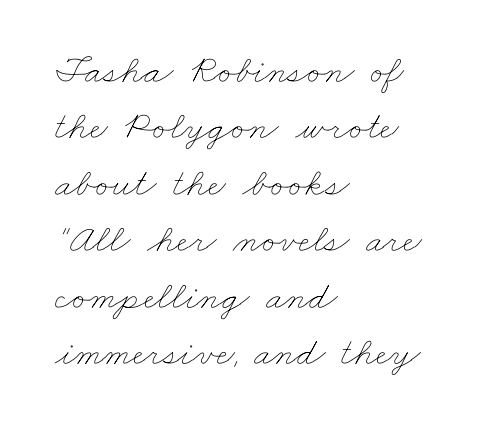
The image shows 40 px thin, wide type; set left-aligned, normal line spacing (1.41x), normal letter spacing, not underlined; low stroke contrast and a small x-height.
